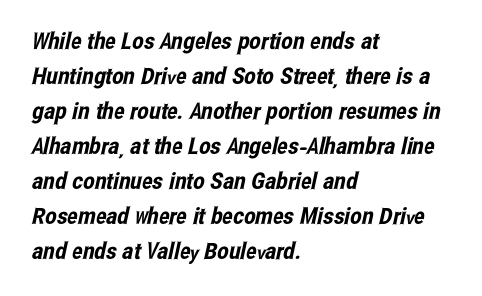
Line starts are locked; line ends wander. Summary of vertical rhythm: regular, with standard interline spacing. What stands out about the letter spacing? Nothing — it is the standard amount. Each row of text sits above clean, open space.
